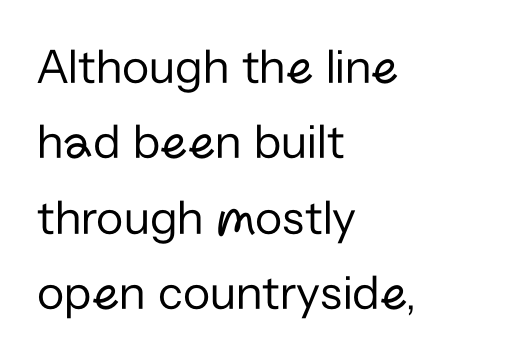
{"serif": "no", "italic": "no", "bold": "no", "weight": "regular", "width": "normal", "stroke_contrast": "low", "x_height": "medium", "monospaced": "no", "underline": "no", "align": "left", "line_spacing": "normal", "line_spacing_ratio": 1.51, "letter_spacing": "normal", "letter_spacing_em": 0.0, "glyph_px": 50}
